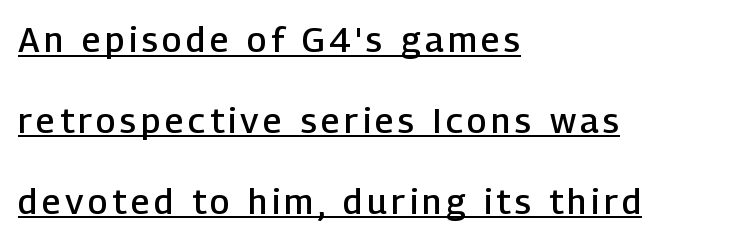
Typographic density is moderately raised because the face is semibold. Each letter keeps its own natural width here, so spacing adapts to shape. The lines are spread far apart with generous leading. The rendering shows plain stroke endings on the letterforms — a sans-serif design. These lines were composed using upright roman letters.
